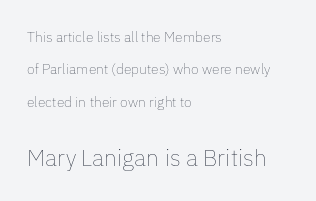
The image shows 23 px text type, upright; set left-aligned, loose line spacing (2.31x), normal letter spacing, not underlined; the second (bottom) block is 1.64x larger.
